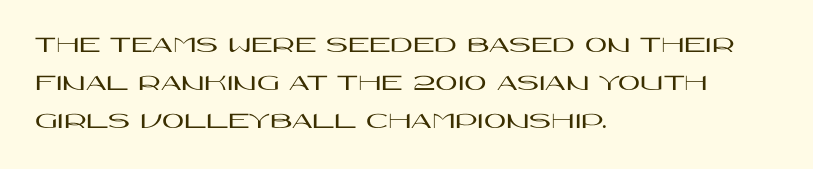
{"italic": "no", "underline": "no", "align": "left", "line_spacing": "normal", "line_spacing_ratio": 1.59, "letter_spacing": "normal", "letter_spacing_em": 0.0, "glyph_px": 24}
